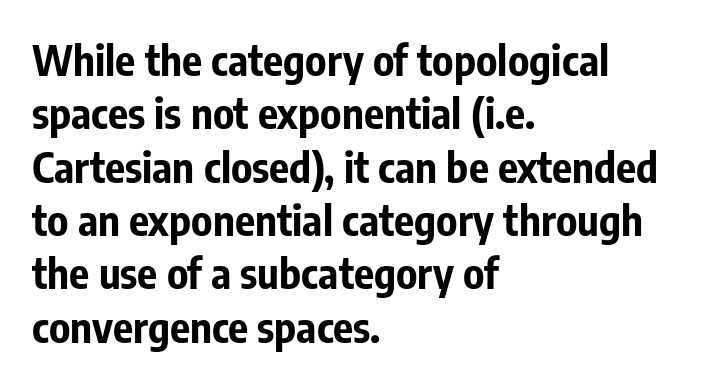
{"serif": "no", "italic": "no", "bold": "yes", "weight": "bold", "width": "condensed", "stroke_contrast": "low", "x_height": "medium", "monospaced": "no", "underline": "no", "align": "left", "line_spacing": "normal", "line_spacing_ratio": 1.27, "letter_spacing": "normal", "letter_spacing_em": 0.0, "glyph_px": 42}
